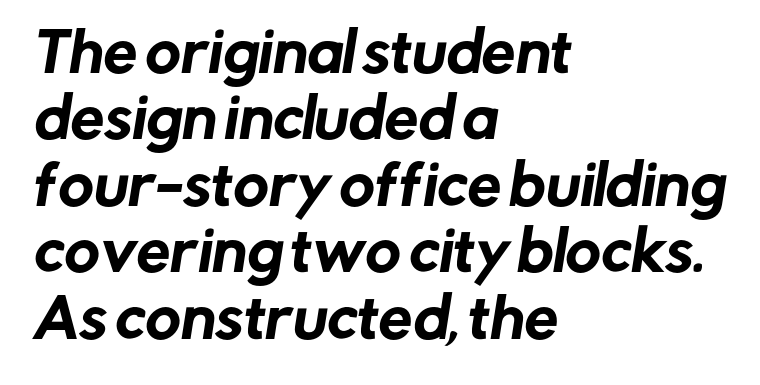
The image shows 54 px sans-serif type; set left-aligned, line spacing 1.23x, normal letter spacing, not underlined; low stroke contrast and a medium x-height.
